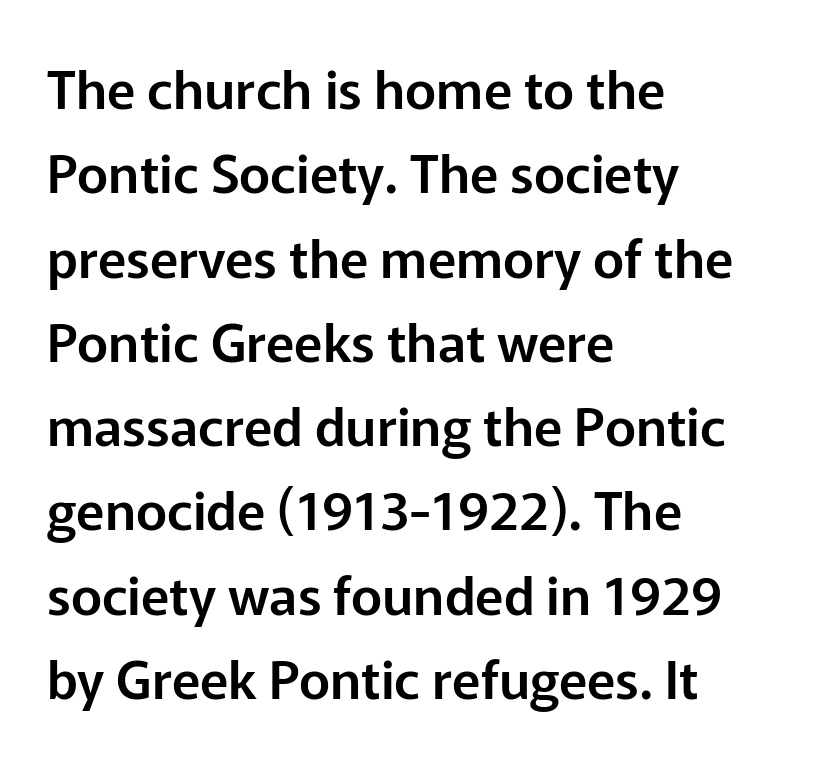
Q: Is the text italic (slanted)? A: No, it is upright.
Q: Is the typeface a serif or a sans-serif typeface? A: Sans-serif.
Q: Is the text underlined? A: No.
Q: How is the paragraph aligned? A: Left-aligned.
Q: Is the spacing between letters normal or unusually wide? A: Normal.
Q: Is the spacing between lines tight, normal or loose? A: Normal.
Q: Width (condensed, normal, or wide)? A: Normal.
Q: Stroke contrast? A: Low.
Q: x-height? A: Medium.
Q: Monospaced? A: No.
